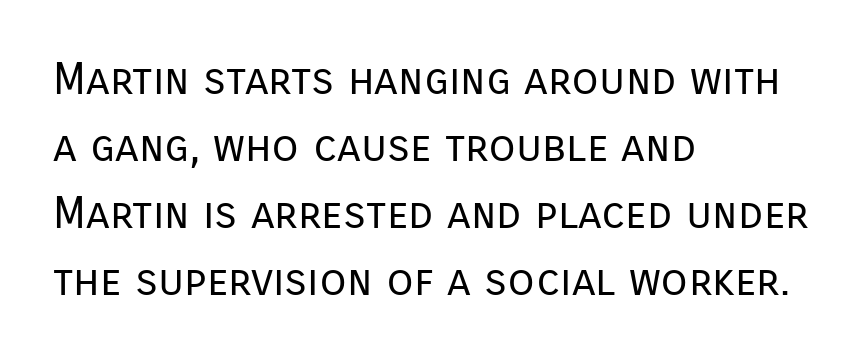
Q: Is the text bold? A: No.
Q: Is the text italic (slanted)? A: No, it is upright.
Q: Is the typeface a serif or a sans-serif typeface? A: Sans-serif.
Q: Is the text underlined? A: No.
Q: How is the paragraph aligned? A: Left-aligned.
Q: Is the spacing between letters normal or unusually wide? A: Normal.
Q: Is the spacing between lines tight, normal or loose? A: Normal.
Q: Width (condensed, normal, or wide)? A: Normal.
Q: Stroke contrast? A: Low.
Q: x-height? A: Medium.
Q: Monospaced? A: No.
